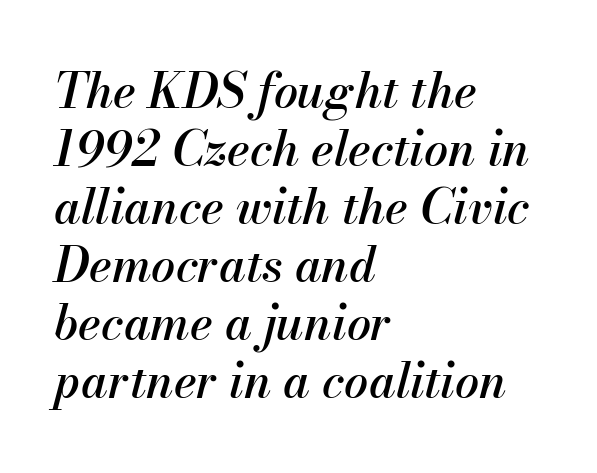
{"italic": "yes", "lean": "right", "slant_degrees": 13, "width": "normal", "stroke_contrast": "medium", "x_height": "small", "monospaced": "no", "underline": "no", "align": "left", "line_spacing_ratio": 1.21, "letter_spacing": "normal", "letter_spacing_em": 0.0, "glyph_px": 48}
